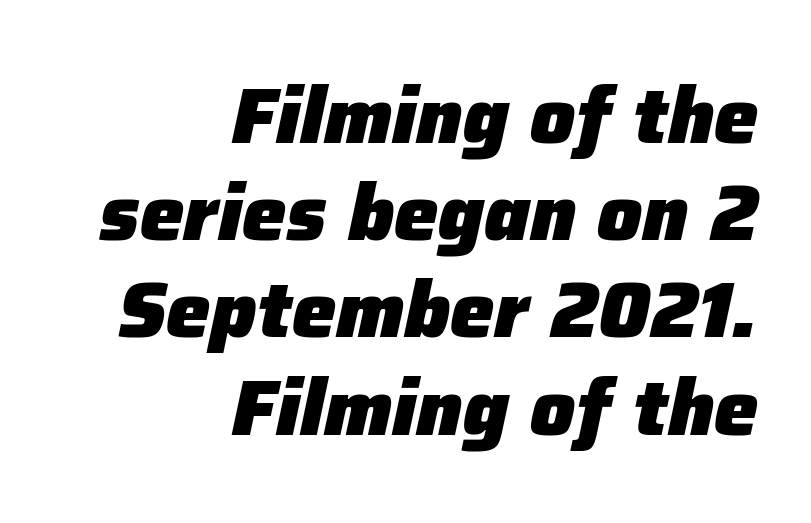
Emphasis-style slanted type is in use. This sample has the flowing, uneven cadence of proportional lettering. Teacher's note: observe the even right margin — that is flush-right alignment. Rule under the text: the space is simply empty. This rendering leaves character spacing at its baseline value. Strong, thick strokes mark this as bold type.
